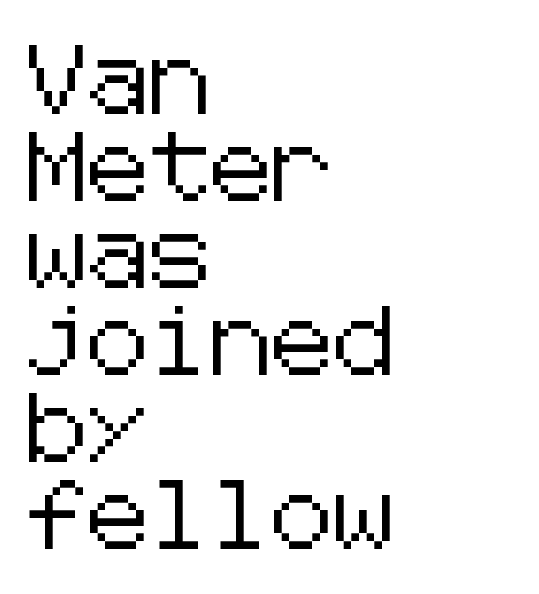
The image shows 69 px sans-serif type, upright; set left-aligned, normal line spacing (1.26x), normal letter spacing, not underlined; low stroke contrast and a medium x-height.
